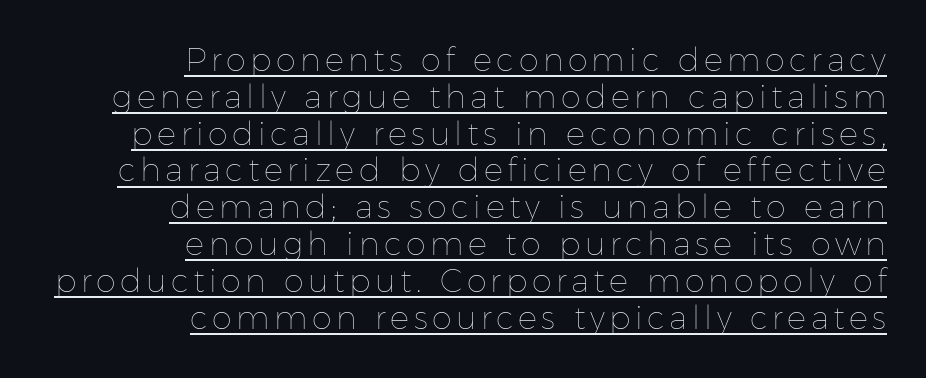
The image shows 32 px thin type, upright; set right-aligned, tight line spacing (1.15x), underlined; low stroke contrast and a medium x-height.
